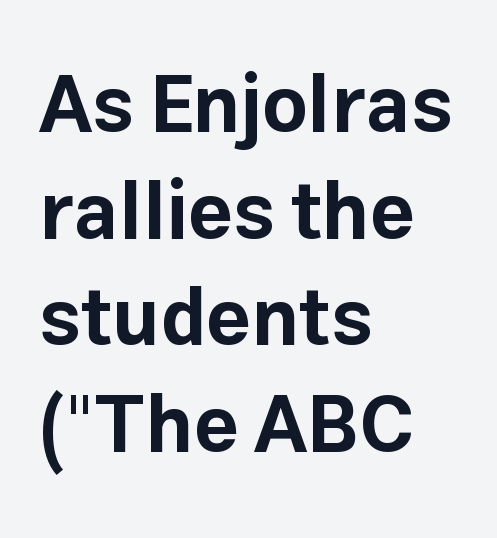
The rendering uses natural spacing where letterforms have individual widths. Characters remain perfectly vertical along every line. The horizontal fit of the characters is conventional and even. Interline gaps are of average width in this sample. Nobody drew a line under any word here.
